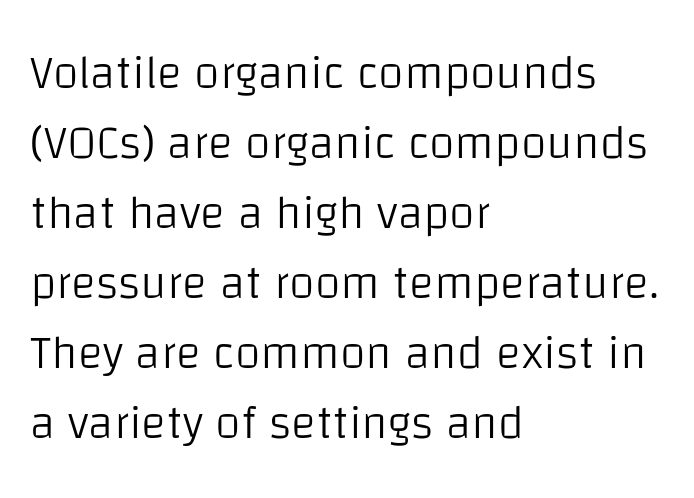
{"serif": "no", "italic": "no", "bold": "no", "weight": "light", "width": "normal", "stroke_contrast": "low", "x_height": "large", "monospaced": "no", "underline": "no", "align": "left", "line_spacing": "normal", "line_spacing_ratio": 1.49, "letter_spacing": "normal", "letter_spacing_em": 0.0, "glyph_px": 47}
